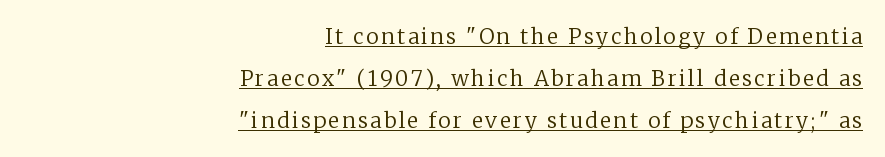
{"italic": "no", "bold": "no", "underline": "yes", "align": "right", "line_spacing": "loose", "line_spacing_ratio": 2.0, "glyph_px": 21}
